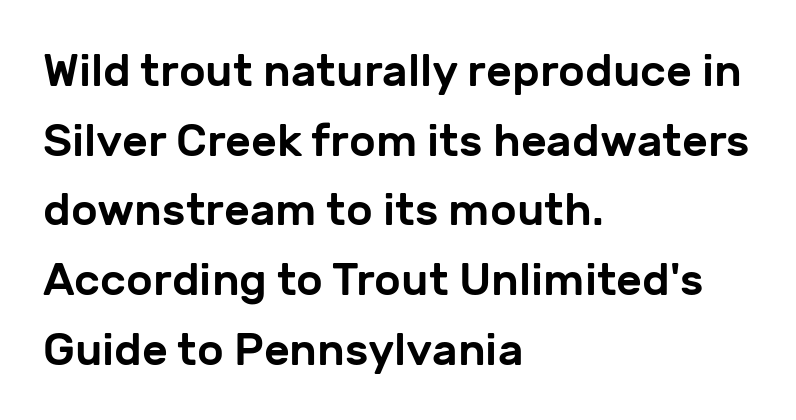
This sample has the flowing, uneven cadence of proportional lettering. Typographically, this falls in the sans-serif category. Regular leading. The axis of the letterforms is exactly vertical. The text block is weighted toward the left margin, trailing off unevenly rightward. A typesetter would call this zero additional tracking.
